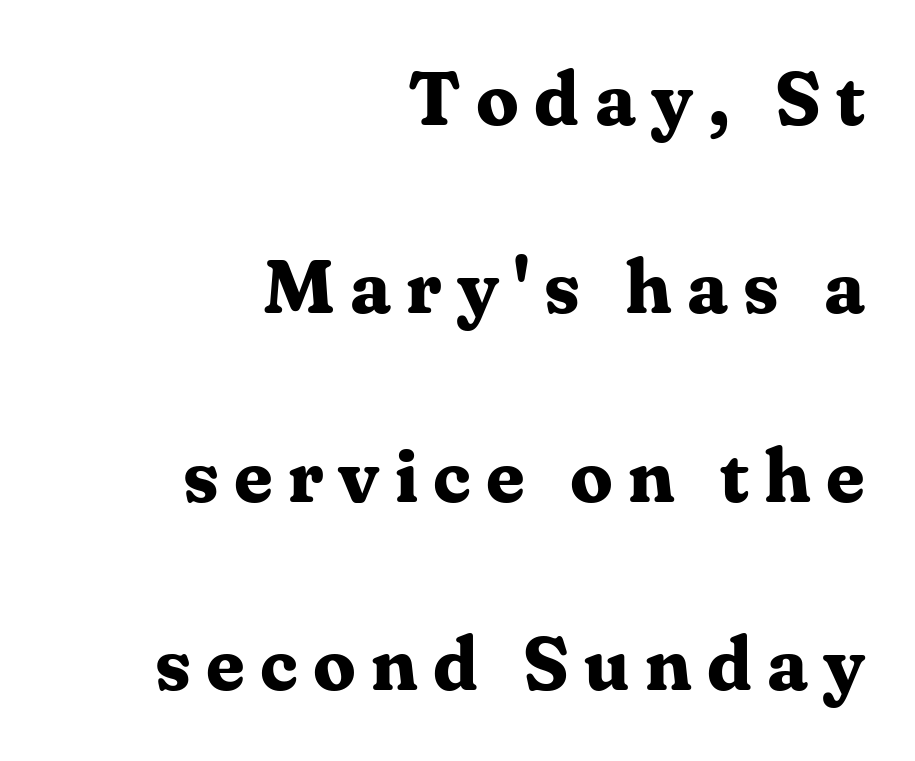
The image shows 76 px bold serif type, upright; set right-aligned, loose line spacing (2.48x), unusually wide letter spacing (+0.2 em), not underlined; medium stroke contrast and a medium x-height.
